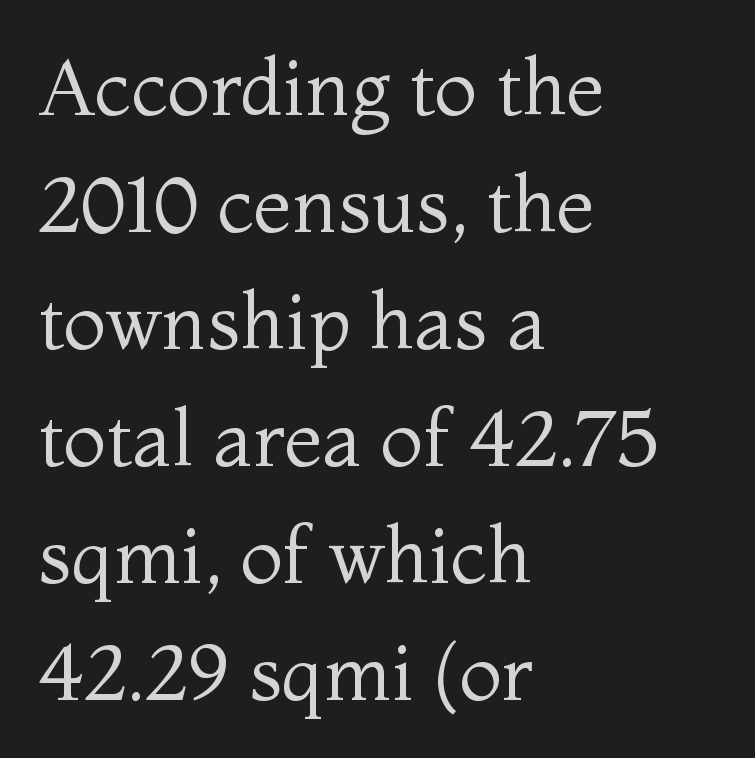
{"serif": "yes", "italic": "no", "bold": "no", "weight": "regular", "width": "normal", "stroke_contrast": "medium", "x_height": "medium", "monospaced": "no", "underline": "no", "align": "left", "line_spacing": "normal", "line_spacing_ratio": 1.5, "letter_spacing": "normal", "letter_spacing_em": 0.0, "glyph_px": 78}
